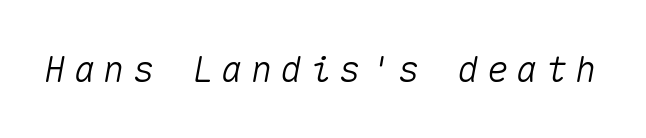
{"italic": "yes", "lean": "right", "slant_degrees": 10, "width": "normal", "stroke_contrast": "medium", "x_height": "medium", "monospaced": "yes", "underline": "no", "letter_spacing": "wide", "letter_spacing_em": 0.22, "glyph_px": 36}
